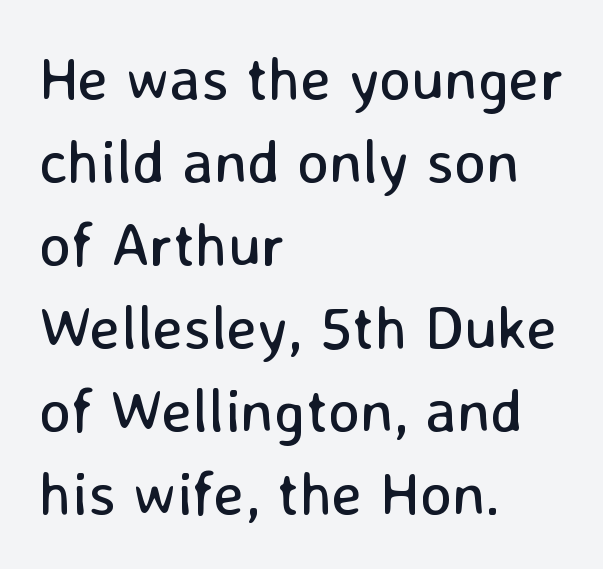
The passage shown has conventional tracking throughout. Vertical spacing — default. The axis of the letterforms is exactly vertical. Quick note: underline off. These lines are composed in type without serifs. The rag falls on the right side of this text block.
